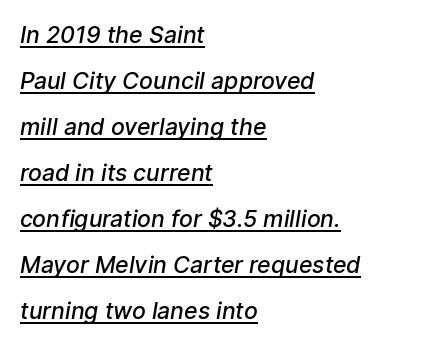
The image shows 23 px text type; set left-aligned, loose line spacing (2.0x), normal letter spacing, underlined.
